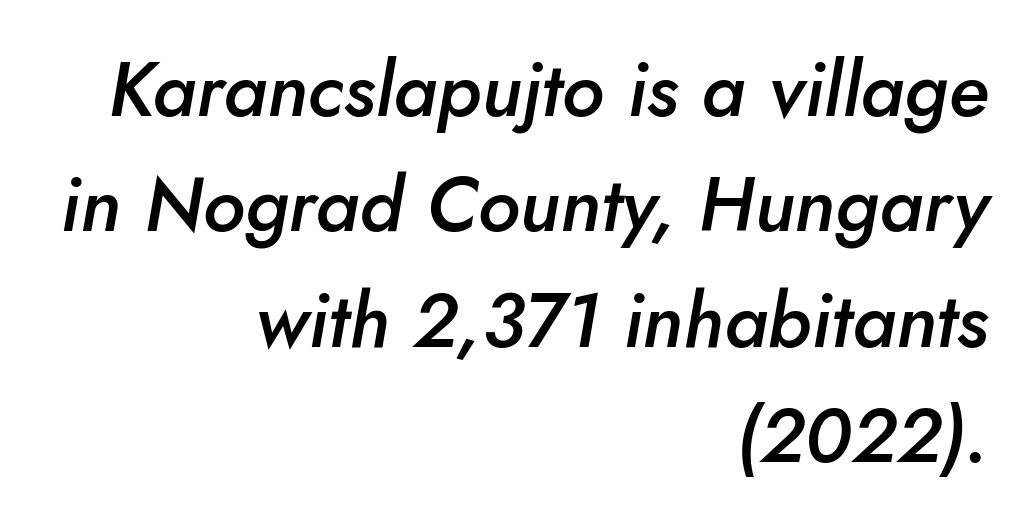
Q: Is the text bold? A: Semi-bold.
Q: Is the text italic (slanted)? A: Yes, it leans right by about 10 degrees.
Q: Is the text underlined? A: No.
Q: How is the paragraph aligned? A: Right-aligned.
Q: Is the spacing between letters normal or unusually wide? A: Normal.
Q: Is the spacing between lines tight, normal or loose? A: Normal.
Q: Width (condensed, normal, or wide)? A: Normal.
Q: Stroke contrast? A: Low.
Q: x-height? A: Small.
Q: Monospaced? A: No.
